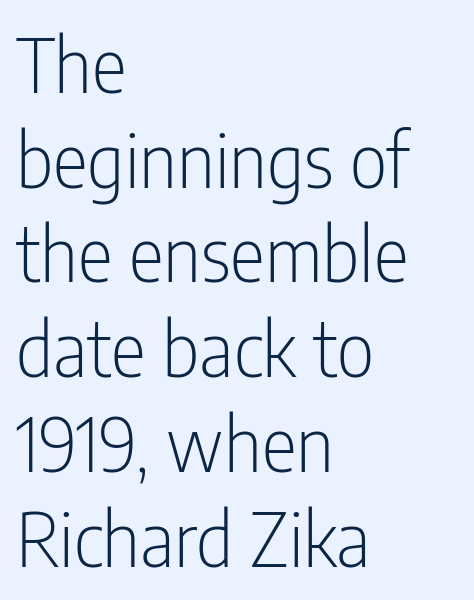
The rendering uses natural spacing where letterforms have individual widths. Classification — sans serif. Weight: not bold — regular or lighter. In terms of leading, this rendering sits right in the middle.
